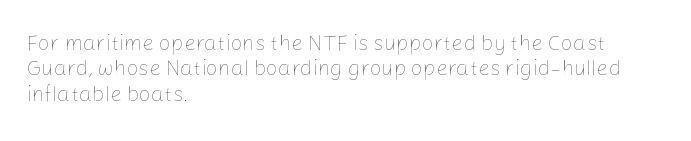
The image shows 21 px text type, upright; set left-aligned, line spacing 1.21x, normal letter spacing, not underlined.
